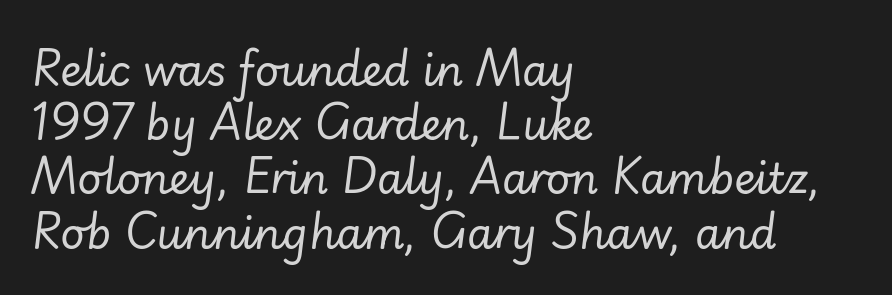
Q: Is the text bold? A: No.
Q: Is the text italic (slanted)? A: Yes, it leans right by about 7 degrees.
Q: Is the text underlined? A: No.
Q: How is the paragraph aligned? A: Left-aligned.
Q: Is the spacing between letters normal or unusually wide? A: Normal.
Q: Is the spacing between lines tight, normal or loose? A: Normal.
Q: Width (condensed, normal, or wide)? A: Normal.
Q: Stroke contrast? A: Low.
Q: x-height? A: Small.
Q: Monospaced? A: No.
